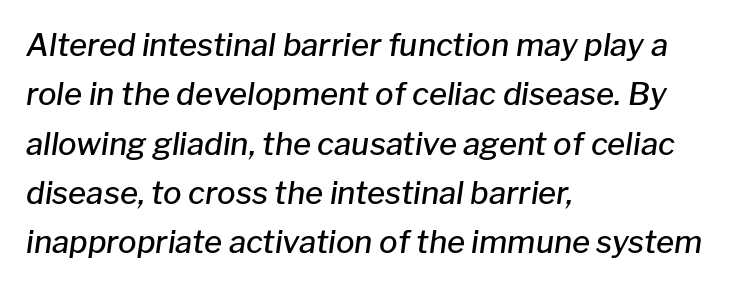
The specimen reads as italic at a glance. The space beneath each line is pristine and unruled. The compositor pushed each line to the left boundary. These lines are rendered in a variable-pitch font.
